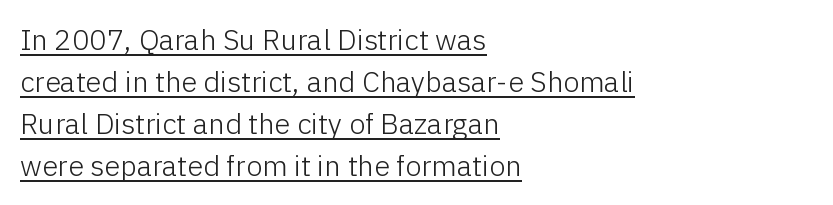
This is not heavy type; no bold has been used. Ascenders rise straight up at ninety degrees. The rendering uses a moderate line-height, typical for paragraphs. The glyphs are accompanied by a horizontal stroke just below them. Every row of glyphs begins at an identical x-position on the left. Each letter keeps its own natural width here, so spacing adapts to shape.
